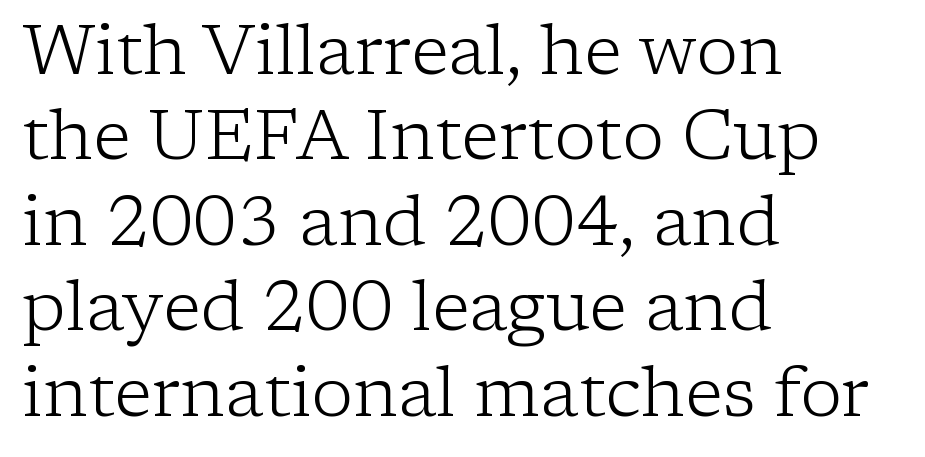
Q: Is the text bold? A: No.
Q: Is the text italic (slanted)? A: No, it is upright.
Q: Is the typeface a serif or a sans-serif typeface? A: Serif.
Q: Is the text underlined? A: No.
Q: How is the paragraph aligned? A: Left-aligned.
Q: Is the spacing between letters normal or unusually wide? A: Normal.
Q: Width (condensed, normal, or wide)? A: Normal.
Q: Stroke contrast? A: Low.
Q: x-height? A: Medium.
Q: Monospaced? A: No.
